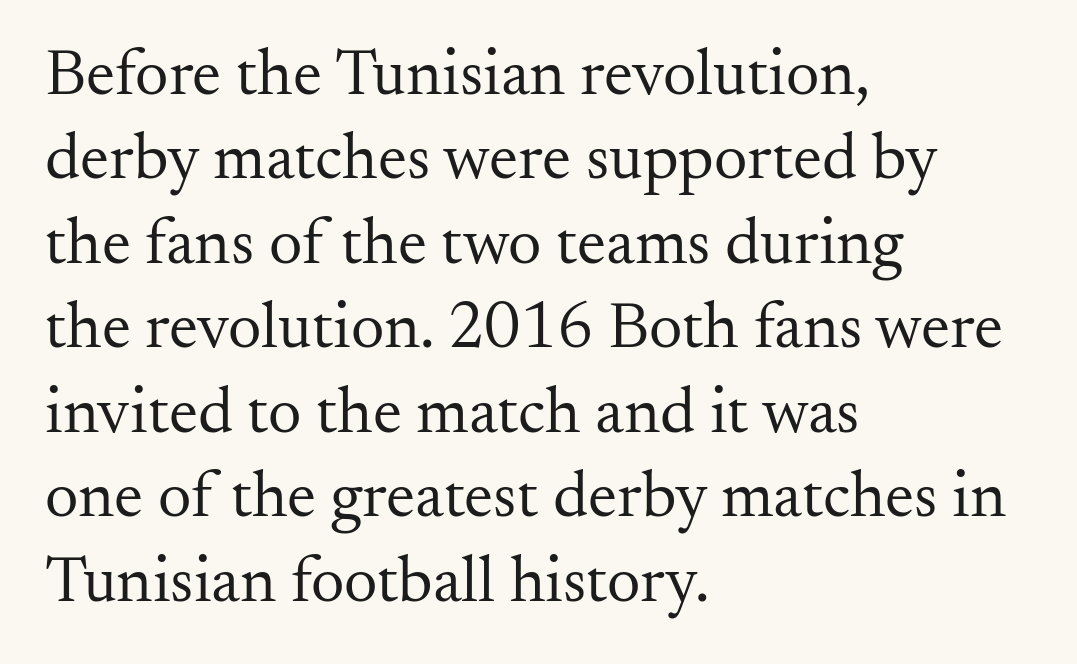
Spacing verdict: proportional, widths tailored to each character. Notice how the stems are strictly vertical — no italics here. Line starts are locked; line ends wander. This rendering features lettering with no underline.
